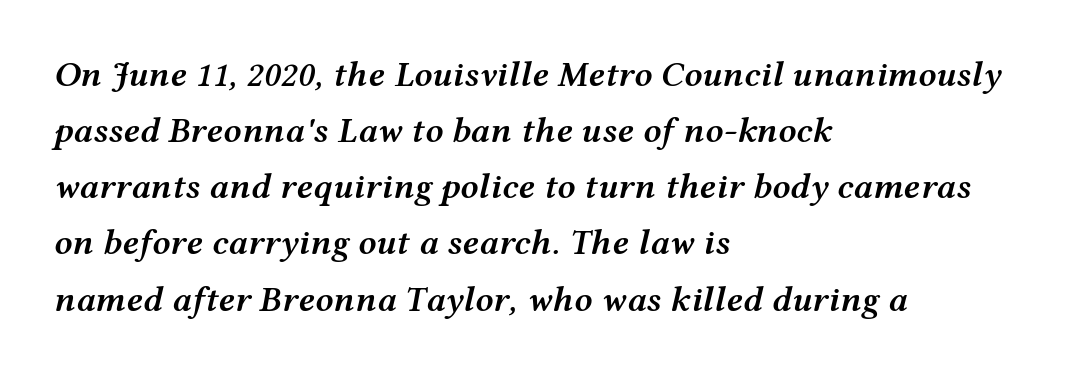
The image shows 36 px semibold, wide type, italic (leaning right); set left-aligned, normal line spacing (1.56x), normal letter spacing, not underlined; medium stroke contrast and a medium x-height.
